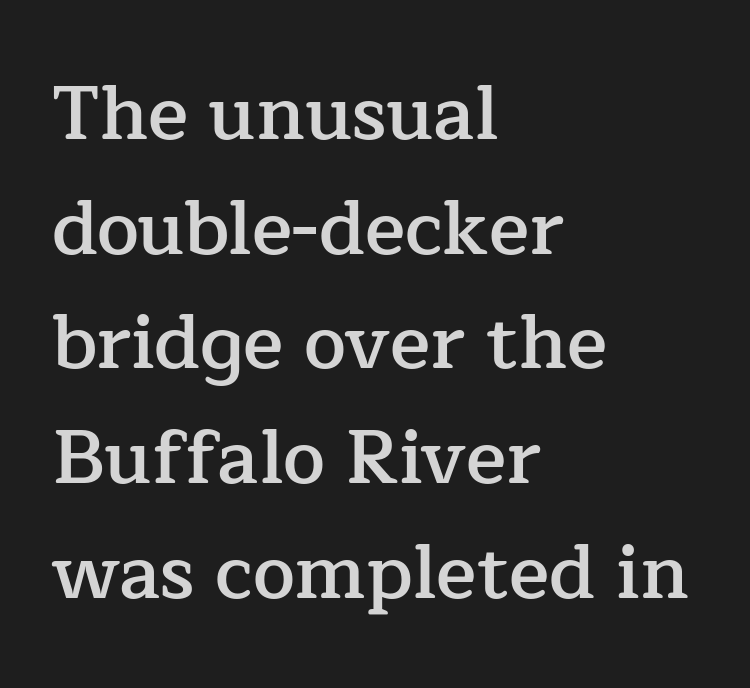
The typeface chosen for these lines features serifs. Between one letter and the next there's only the usual sliver of space. How would I describe the line gaps? Plain and ordinary. The glyphs are unaccompanied by any horizontal stroke below them. These lines are set flush left with a ragged right edge.
